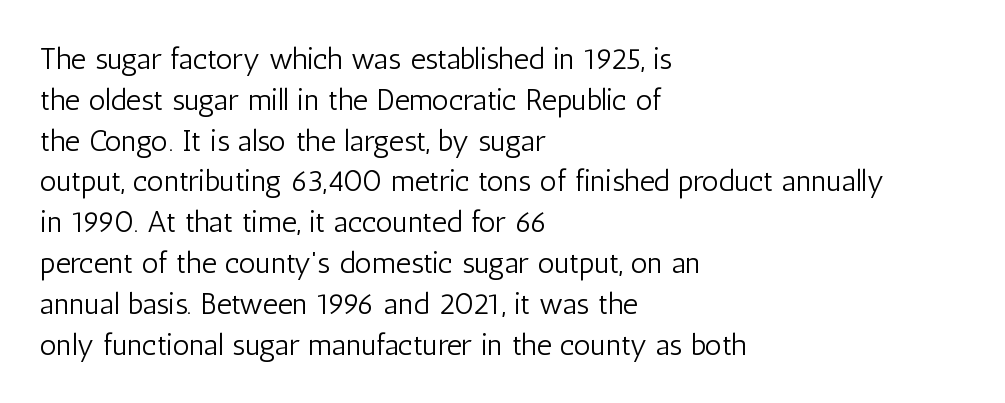
A typesetter would call this zero additional tracking. Note the varied advance widths — an 'i' is clearly narrower than an 'm'. Only glyphs here, with clear space below each row. Look at the bottom of the vertical strokes: they stop flat, with no serifs. The letters look calm and open, with moderate or lighter stems.
